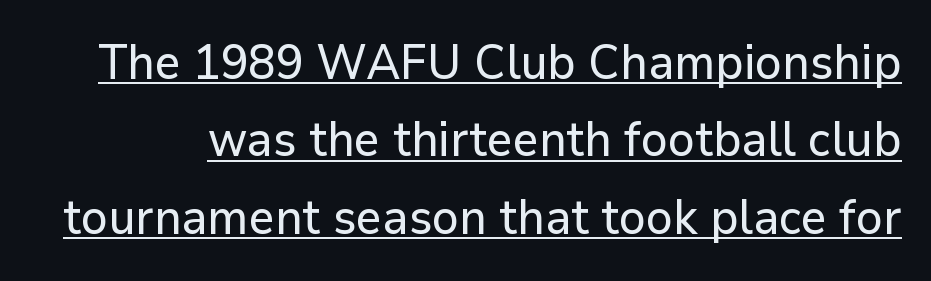
The image shows 48 px sans-serif type, upright; set normal line spacing (1.61x), normal letter spacing, underlined; low stroke contrast and a medium x-height.
